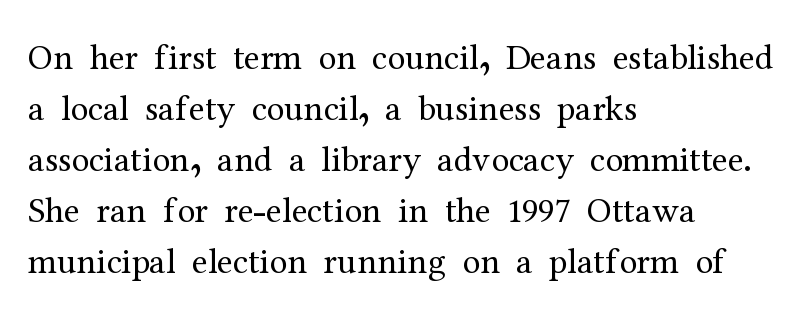
{"serif": "yes", "italic": "no", "bold": "no", "weight": "regular", "width": "normal", "stroke_contrast": "medium", "x_height": "medium", "monospaced": "no", "underline": "no", "align": "left", "line_spacing": "normal", "line_spacing_ratio": 1.42, "letter_spacing": "normal", "letter_spacing_em": 0.0, "glyph_px": 36}
